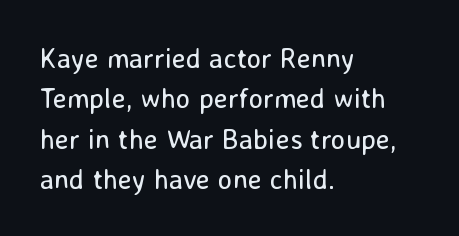
{"serif": "no", "italic": "no", "bold": "no", "weight": "regular", "width": "normal", "stroke_contrast": "low", "x_height": "medium", "monospaced": "no", "underline": "no", "align": "left", "line_spacing": "normal", "line_spacing_ratio": 1.44, "letter_spacing": "normal", "letter_spacing_em": 0.0, "glyph_px": 28}
